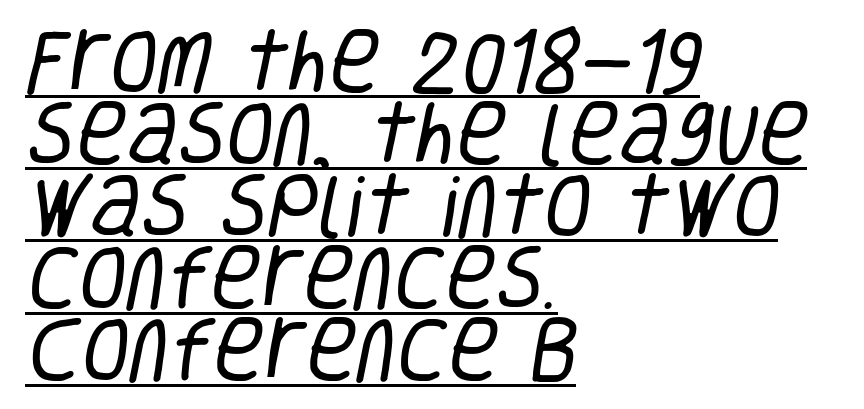
To sum up the face: it is a sans, with no serifs. What's the leading like? Squeezed, with rows nearly overlapping. This sample has the flowing, uneven cadence of proportional lettering. Like a heading marked for emphasis, these lines bear an underscore. A classic flush-left, rag-right setting is used for this passage. A typesetter would call this zero additional tracking.
